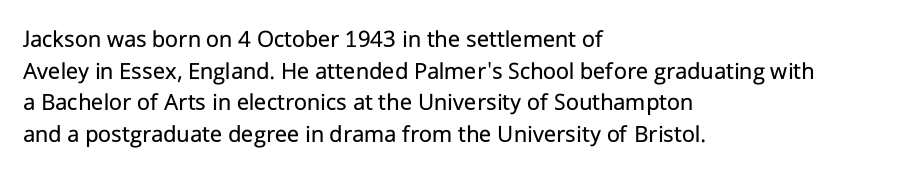
Q: Is the text bold? A: No.
Q: Is the text italic (slanted)? A: No, it is upright.
Q: Is the text underlined? A: No.
Q: How is the paragraph aligned? A: Left-aligned.
Q: Is the spacing between letters normal or unusually wide? A: Normal.
Q: Is the spacing between lines tight, normal or loose? A: Normal.
